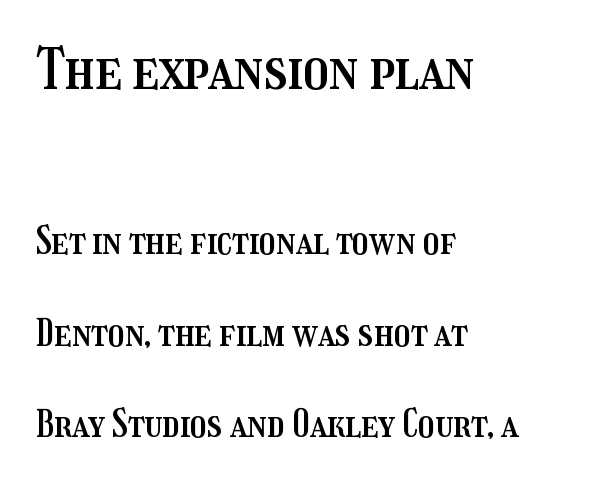
Type without underlining. Vertical spacing — loose. Here the designer chose a conventional face with non-uniform glyph widths. How are the letters spaced? Ordinarily, with no added tracking. These lines were composed using upright roman letters.
